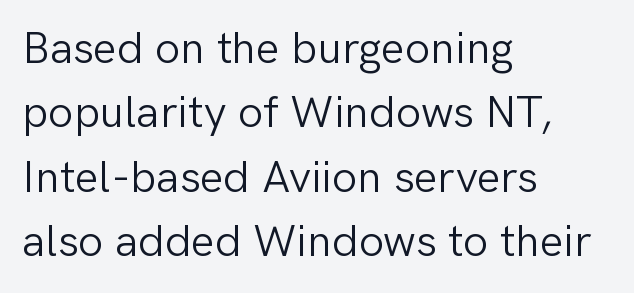
The leading is moderate, giving the passage an even texture. Short and long lines alike share a common starting point at left. Each letter's strokes conclude bluntly, with no projecting serifs. The specimen reads as upright at a glance.
